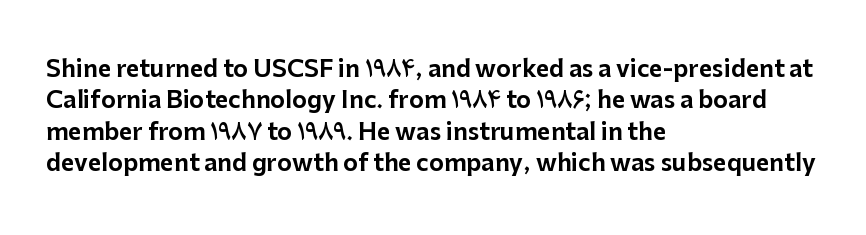
The passage shown is not underscored anywhere. The line texture is even and compact thanks to regular tracking. Nope, not italic — everything's standing straight. Each line starts at the same left margin while the right side varies. Notice how descenders clear the ascenders below comfortably — that's standard leading.
